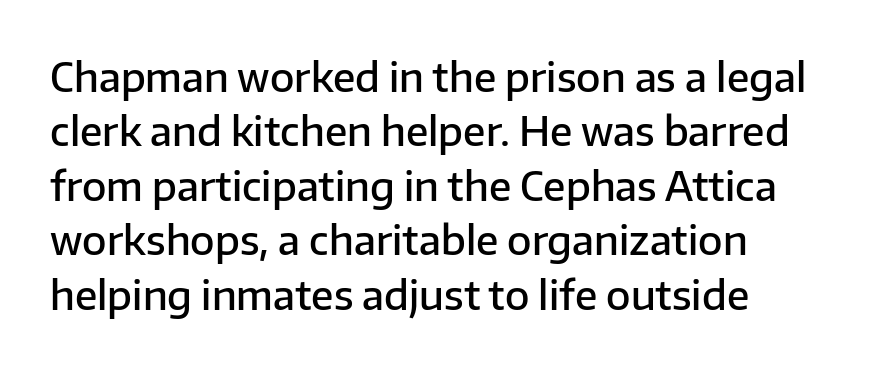
{"serif": "no", "italic": "no", "bold": "semi", "weight": "semibold", "width": "normal", "stroke_contrast": "low", "x_height": "medium", "monospaced": "no", "underline": "no", "line_spacing": "normal", "line_spacing_ratio": 1.36, "letter_spacing": "normal", "letter_spacing_em": 0.0, "glyph_px": 40}
